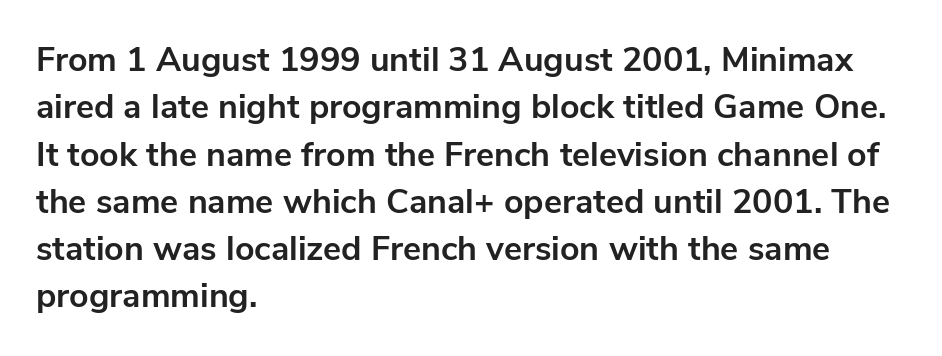
The lines are quadded left. Lines of text with bare space underneath. This rendering leaves character spacing at its baseline value. Ordinary non-slanted type is in use. I'd call this a sans setting — the letters go barefoot.
